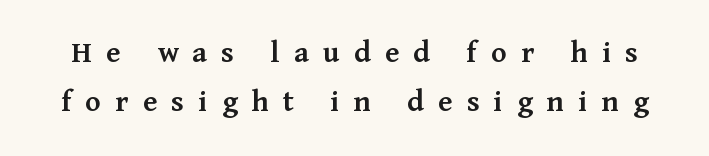
Q: Is the text bold? A: Semi-bold.
Q: Is the text italic (slanted)? A: No, it is upright.
Q: Is the typeface a serif or a sans-serif typeface? A: Serif.
Q: Is the text underlined? A: No.
Q: Is the spacing between letters normal or unusually wide? A: Unusually wide.
Q: Is the spacing between lines tight, normal or loose? A: Normal.
Q: Width (condensed, normal, or wide)? A: Normal.
Q: Stroke contrast? A: Medium.
Q: x-height? A: Medium.
Q: Monospaced? A: No.
